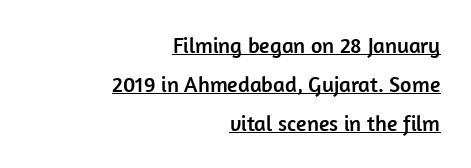
The image shows 22 px text type, upright; set right-aligned, line spacing 1.77x, normal letter spacing, underlined.
